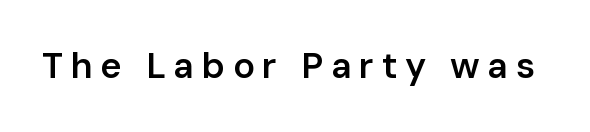
Q: Is the text bold? A: Semi-bold.
Q: Is the text italic (slanted)? A: No, it is upright.
Q: Is the typeface a serif or a sans-serif typeface? A: Sans-serif.
Q: Is the text underlined? A: No.
Q: Is the spacing between letters normal or unusually wide? A: Unusually wide.
Q: Width (condensed, normal, or wide)? A: Normal.
Q: Stroke contrast? A: Low.
Q: x-height? A: Medium.
Q: Monospaced? A: No.
